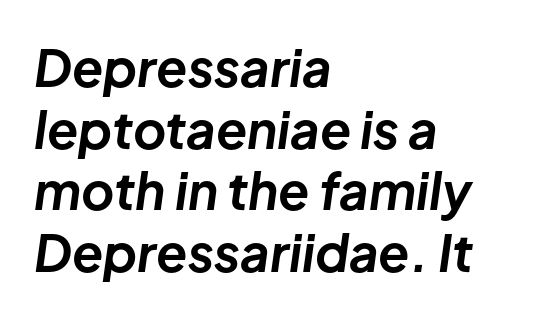
Q: Is the text bold? A: Yes.
Q: Is the text italic (slanted)? A: Yes, it leans right by about 8 degrees.
Q: Is the text underlined? A: No.
Q: How is the paragraph aligned? A: Left-aligned.
Q: Is the spacing between letters normal or unusually wide? A: Normal.
Q: Width (condensed, normal, or wide)? A: Normal.
Q: Stroke contrast? A: Low.
Q: x-height? A: Medium.
Q: Monospaced? A: No.
